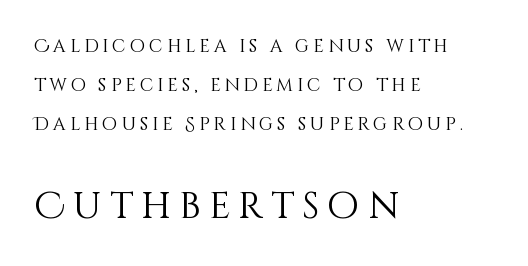
The image shows 37 px light type, upright; set left-aligned, loose line spacing (2.17x), unusually wide letter spacing (+0.22 em), not underlined; the second (bottom) block is 2.06x larger; medium stroke contrast and a large x-height.
